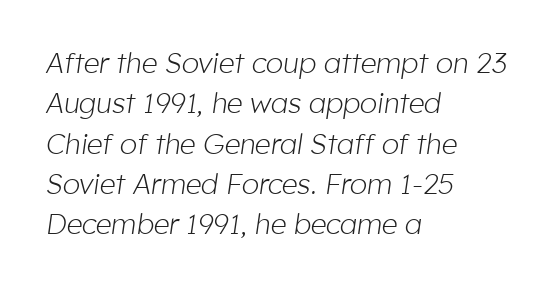
The image shows 28 px light type, italic (leaning right); set left-aligned, normal line spacing (1.44x), normal letter spacing, not underlined; low stroke contrast and a medium x-height.
